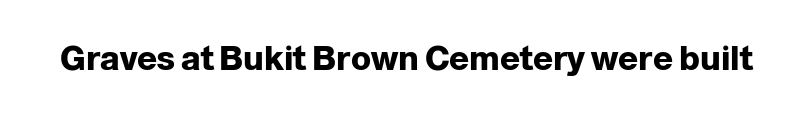
{"serif": "no", "italic": "no", "bold": "yes", "weight": "heavy", "width": "normal", "stroke_contrast": "low", "x_height": "medium", "monospaced": "no", "underline": "no", "letter_spacing": "normal", "letter_spacing_em": 0.0, "glyph_px": 33}
